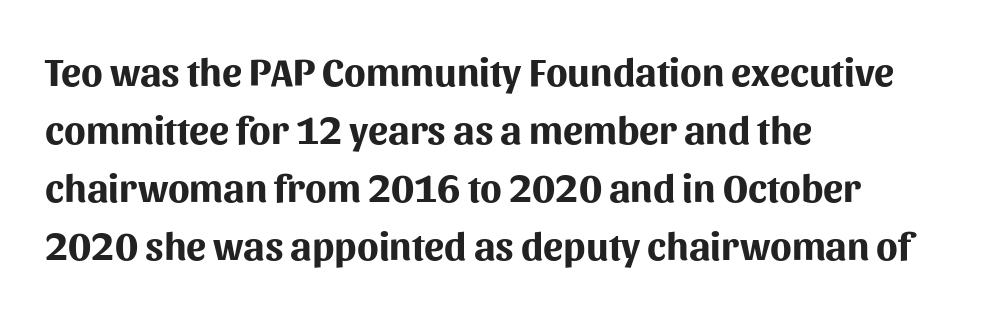
{"serif": "no", "italic": "no", "bold": "yes", "weight": "bold", "width": "normal", "stroke_contrast": "medium", "x_height": "medium", "monospaced": "no", "underline": "no", "align": "left", "line_spacing": "normal", "line_spacing_ratio": 1.45, "letter_spacing": "normal", "letter_spacing_em": 0.0, "glyph_px": 40}
